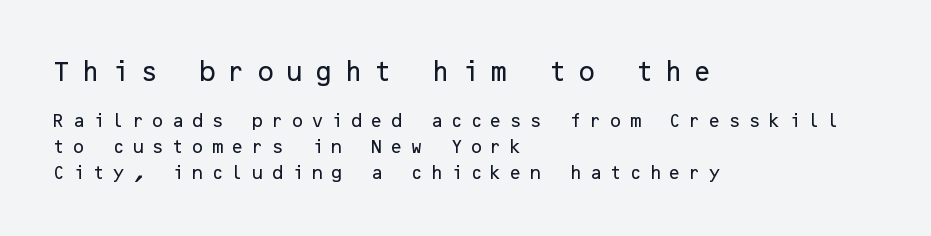
Here the glyphs are tracked loosely, breaking word shapes into spaced letters. Line beginnings align vertically; line endings do not. The glyphs are unaccompanied by any horizontal stroke below them. Caption: upper text group enlarged, lower text group reduced. The specimen reads as upright at a glance.
